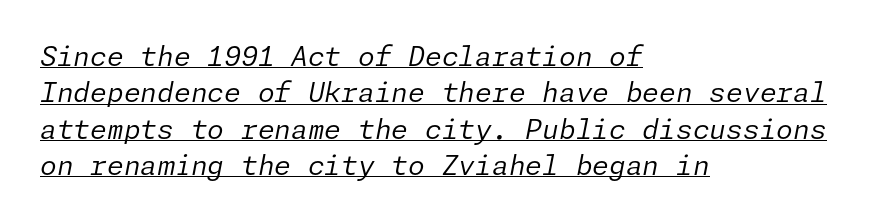
Yep, that's italic — everything's leaning. What stands out about the letter spacing? Nothing — it is the standard amount. Students, observe: this is what conventionally led text looks like. Weight: not bold — regular or lighter.
